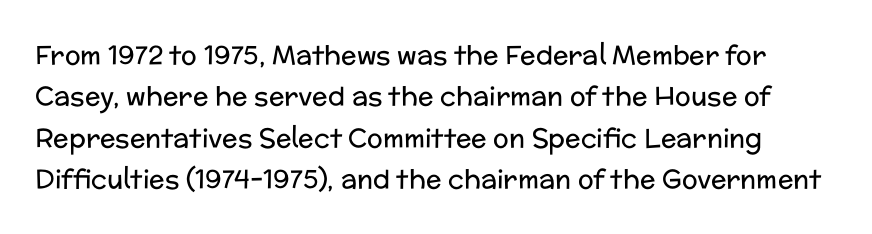
The strokes are not fattened; the text isn't bold. The line texture is even and compact thanks to regular tracking. These lines sit exactly where default settings would place them. Ordinary non-slanted type is in use.
